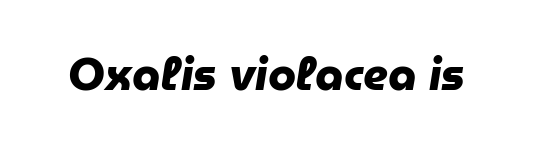
Does extra space separate the letters? No, they use regular spacing. The face used here is proportionally spaced, like ordinary book or web type. The characters look thick and weighty, a clear bold. Check the space under the baseline: it is left empty. The rendering shows plain stroke endings on the letterforms — a sans-serif design.
